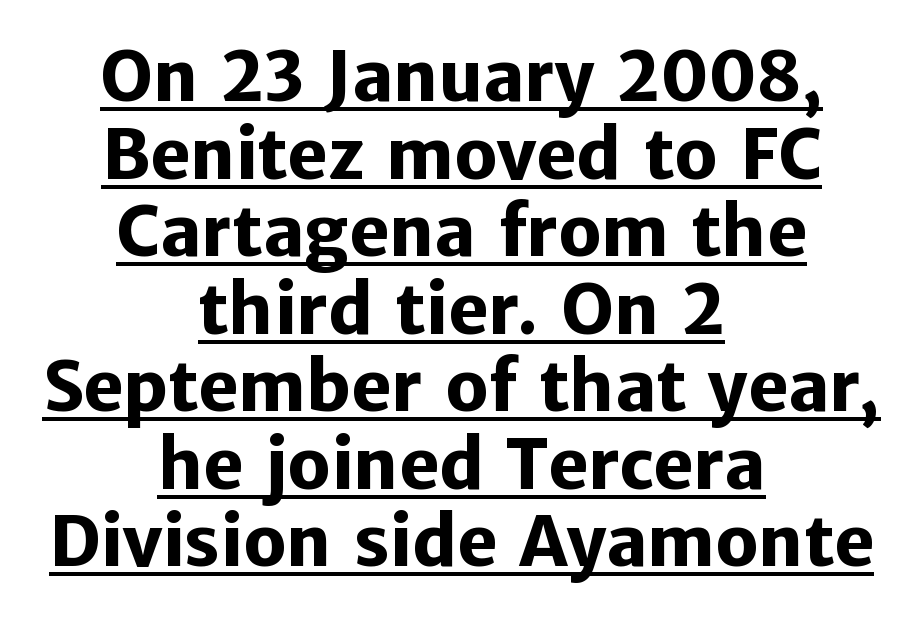
You can tell from the bare stems that sans-serif type was used. Leading is clearly below the norm, producing a dense column. Each line is balanced around a shared central axis. Emphasis by weight is at full strength: bold. Do the characters align in a grid? No, the font is proportional.
